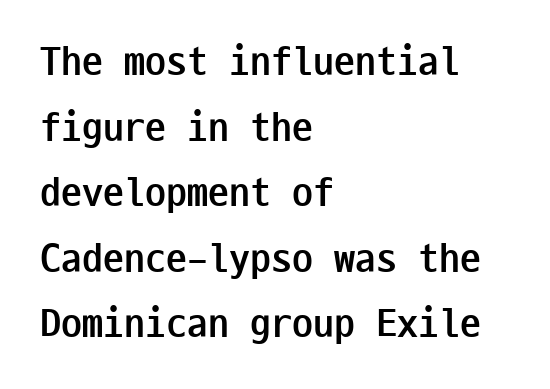
The image shows 42 px semibold, condensed sans-serif type, upright, monospaced; set left-aligned, normal line spacing (1.56x), normal letter spacing, not underlined; low stroke contrast and a medium x-height.
